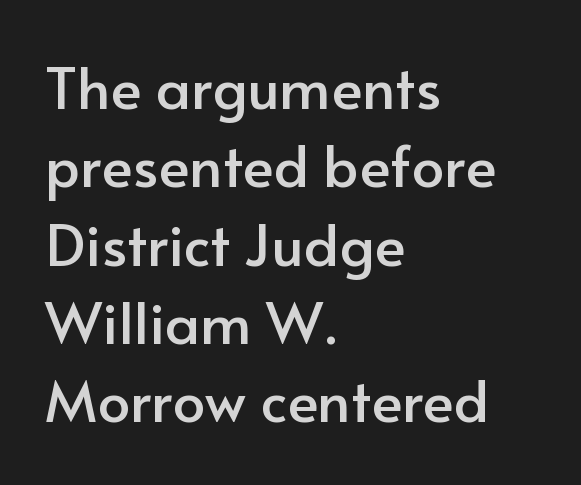
Q: Is the text italic (slanted)? A: No, it is upright.
Q: Is the typeface a serif or a sans-serif typeface? A: Sans-serif.
Q: Is the text underlined? A: No.
Q: How is the paragraph aligned? A: Left-aligned.
Q: Is the spacing between letters normal or unusually wide? A: Normal.
Q: Is the spacing between lines tight, normal or loose? A: Normal.
Q: Width (condensed, normal, or wide)? A: Normal.
Q: Stroke contrast? A: Low.
Q: x-height? A: Small.
Q: Monospaced? A: No.
